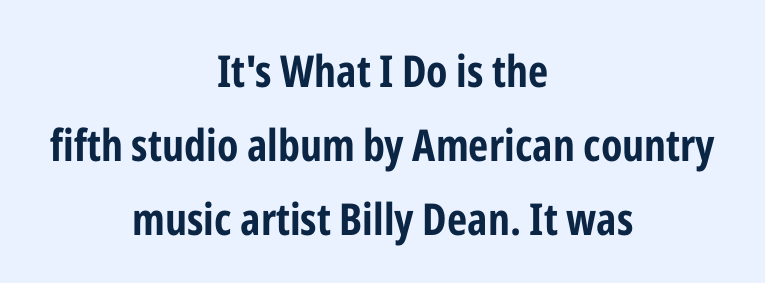
The image shows 44 px bold, condensed sans-serif type, upright; set centered, normal line spacing (1.68x), normal letter spacing, not underlined; low stroke contrast and a medium x-height.
